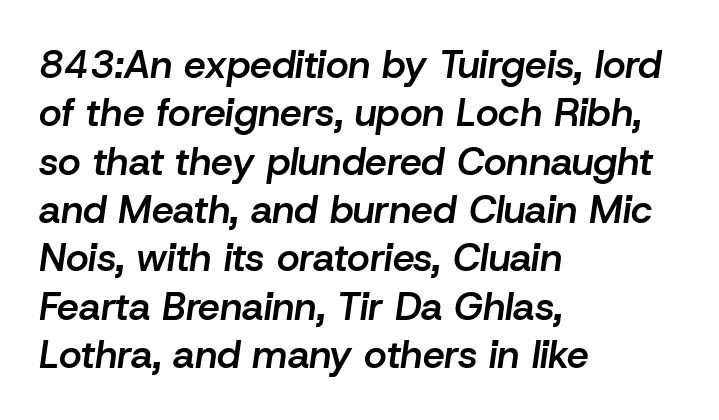
The image shows 39 px semibold type, italic (leaning right); set left-aligned, line spacing 1.24x, normal letter spacing, not underlined; low stroke contrast and a medium x-height.
